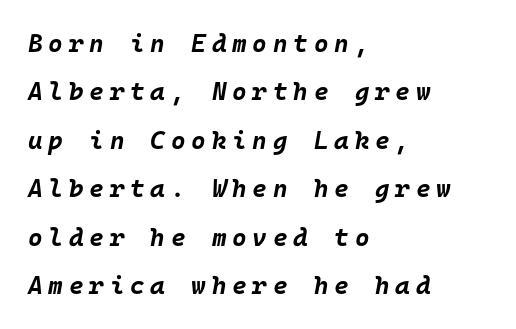
Q: Is the text bold? A: Yes.
Q: Is the text italic (slanted)? A: Yes, it leans right by about 10 degrees.
Q: Is the text underlined? A: No.
Q: How is the paragraph aligned? A: Left-aligned.
Q: Is the spacing between letters normal or unusually wide? A: Unusually wide.
Q: Is the spacing between lines tight, normal or loose? A: Loose.
